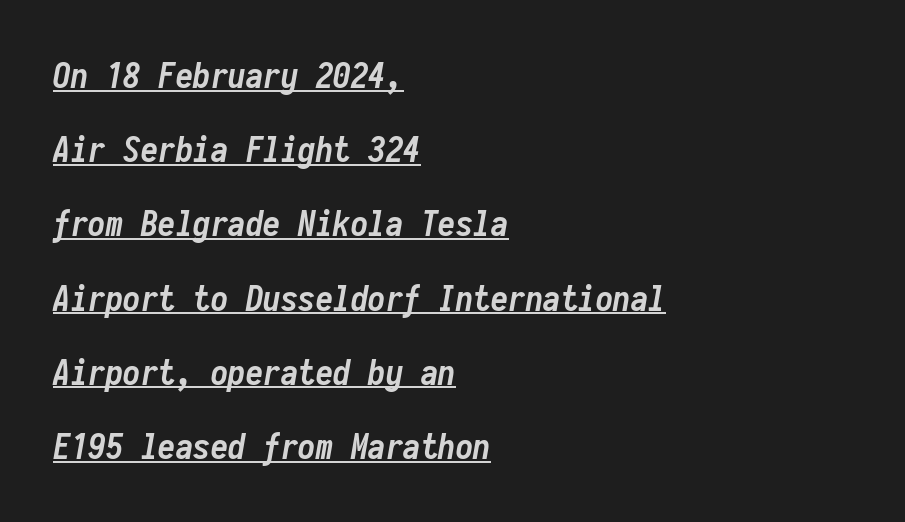
Q: Is the text bold? A: Yes.
Q: Is the text italic (slanted)? A: Yes, it leans right by about 10 degrees.
Q: Is the text underlined? A: Yes.
Q: How is the paragraph aligned? A: Left-aligned.
Q: Is the spacing between letters normal or unusually wide? A: Normal.
Q: Is the spacing between lines tight, normal or loose? A: Loose.
Q: Width (condensed, normal, or wide)? A: Condensed.
Q: Stroke contrast? A: Low.
Q: x-height? A: Medium.
Q: Monospaced? A: Yes.
